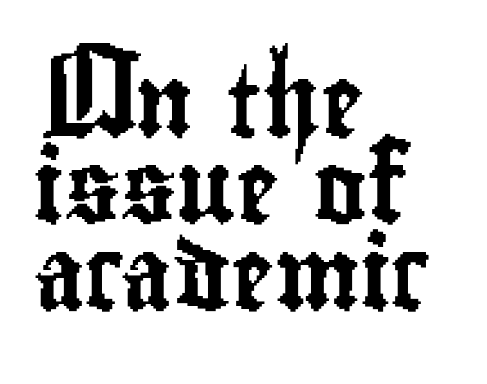
{"serif": "no", "italic": "no", "width": "condensed", "stroke_contrast": "low", "x_height": "small", "monospaced": "no", "underline": "no", "align": "left", "line_spacing_ratio": 1.2, "letter_spacing": "normal", "letter_spacing_em": 0.0, "glyph_px": 72}
